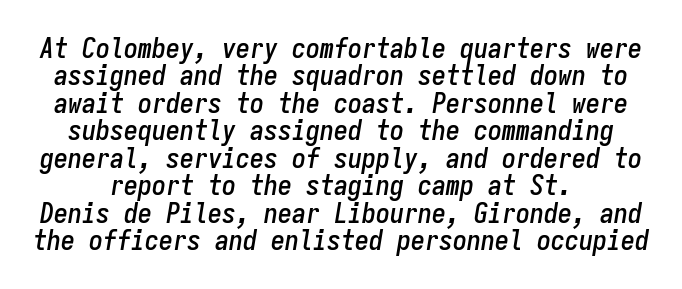
No extra tracking has been applied to these lines. These lines were composed using italics. You could count columns in this text — the font is strictly monospaced. Compared with typical paragraphs, the rows here are closer together. Anything drawn beneath the words? Only blank space.
